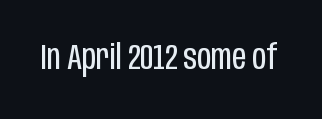
Rule under the text: the space is simply empty. Looks like regular typesetting: each glyph gets only the width it needs. Do the letters lean? They stand straight. Serifs: no, the terminals of the letterforms are clean. A quiet, ordinary-to-light weight characterises the typeface. Words appear dense and cohesive because spacing is normal.
